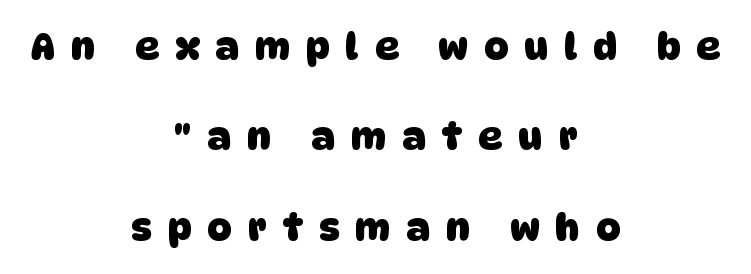
The image shows 37 px heavy sans-serif type; set centered, loose line spacing (2.44x), unusually wide letter spacing (+0.44 em), not underlined; low stroke contrast and a large x-height.
